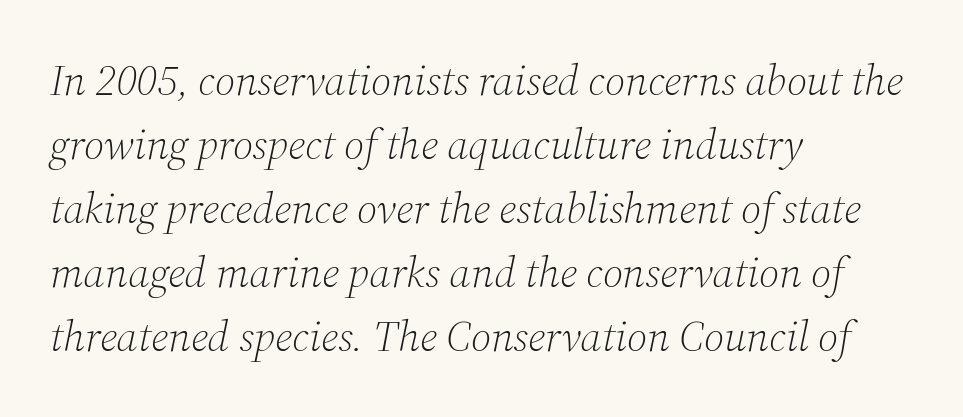
{"serif": "yes", "italic": "yes", "lean": "right", "slant_degrees": 12, "bold": "no", "weight": "light", "width": "normal", "stroke_contrast": "medium", "x_height": "medium", "monospaced": "no", "underline": "no", "align": "left", "line_spacing": "normal", "line_spacing_ratio": 1.49, "letter_spacing": "normal", "letter_spacing_em": 0.0, "glyph_px": 43}
